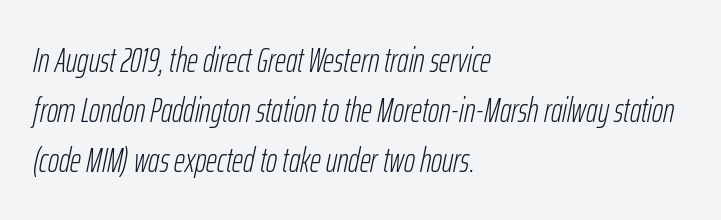
The image shows 34 px light, condensed type, italic (leaning right); set left-aligned, normal line spacing (1.47x), normal letter spacing, not underlined; low stroke contrast and a medium x-height.
